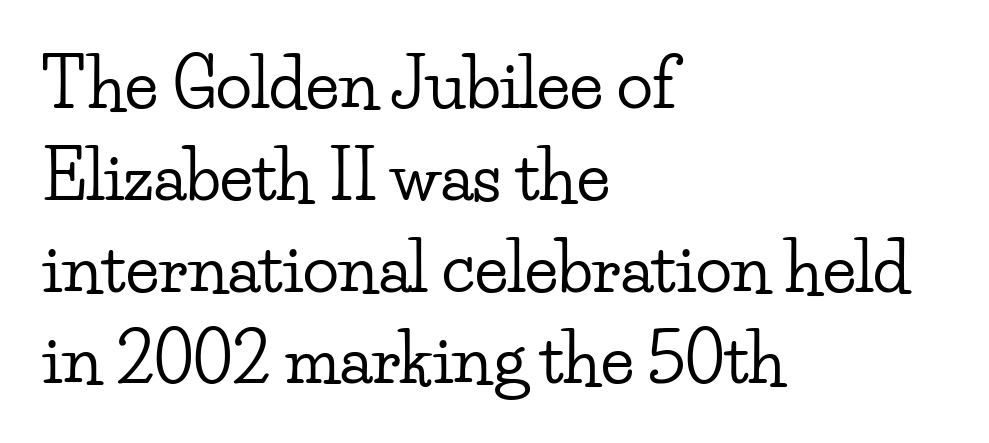
Q: Is the text italic (slanted)? A: No, it is upright.
Q: Is the typeface a serif or a sans-serif typeface? A: Serif.
Q: Is the text underlined? A: No.
Q: How is the paragraph aligned? A: Left-aligned.
Q: Is the spacing between letters normal or unusually wide? A: Normal.
Q: Is the spacing between lines tight, normal or loose? A: Normal.
Q: Width (condensed, normal, or wide)? A: Wide.
Q: Stroke contrast? A: Low.
Q: x-height? A: Small.
Q: Monospaced? A: No.
